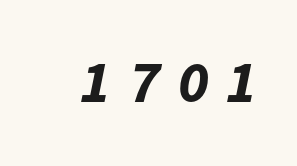
The image shows 60 px bold type, italic (leaning right); set unusually wide letter spacing (+0.3 em), not underlined; low stroke contrast and a medium x-height.
